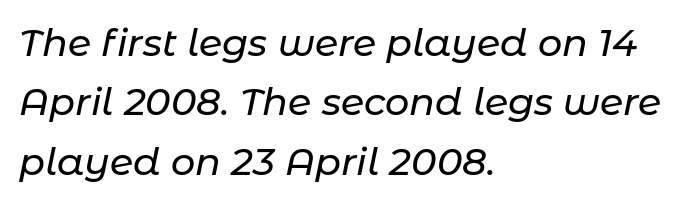
Q: Is the text italic (slanted)? A: Yes, it leans right by about 11 degrees.
Q: Is the text underlined? A: No.
Q: How is the paragraph aligned? A: Left-aligned.
Q: Is the spacing between letters normal or unusually wide? A: Normal.
Q: Is the spacing between lines tight, normal or loose? A: Normal.
Q: Width (condensed, normal, or wide)? A: Normal.
Q: Stroke contrast? A: Low.
Q: x-height? A: Medium.
Q: Monospaced? A: No.
